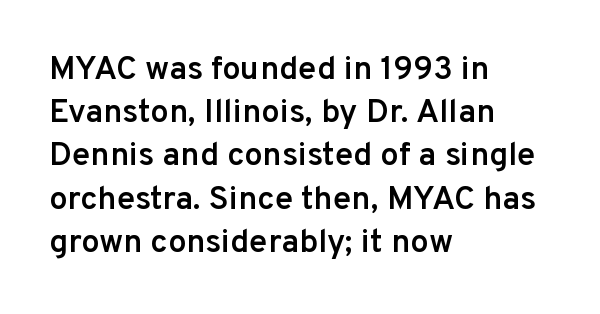
The image shows 33 px semibold sans-serif type, upright; set left-aligned, normal line spacing (1.31x), normal letter spacing, not underlined; low stroke contrast and a medium x-height.
